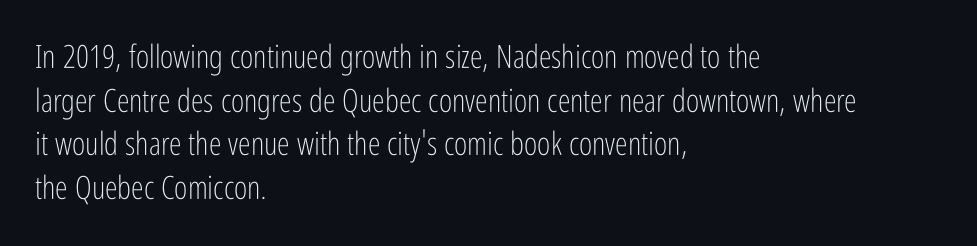
{"serif": "no", "italic": "no", "bold": "no", "weight": "light", "width": "condensed", "stroke_contrast": "low", "x_height": "medium", "monospaced": "no", "underline": "no", "align": "left", "line_spacing": "normal", "line_spacing_ratio": 1.36, "letter_spacing": "normal", "letter_spacing_em": 0.0, "glyph_px": 32}
